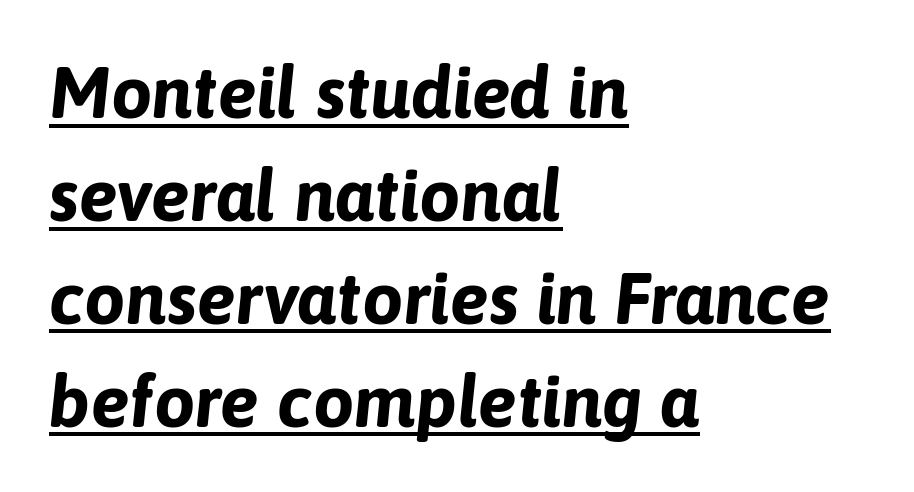
Heavy-handed strokes throughout: this text is bold. The rendering anchors every line to the left-hand side. Looks like regular typesetting: each glyph gets only the width it needs. A continuous stroke trails under the words, as in a hyperlink.
